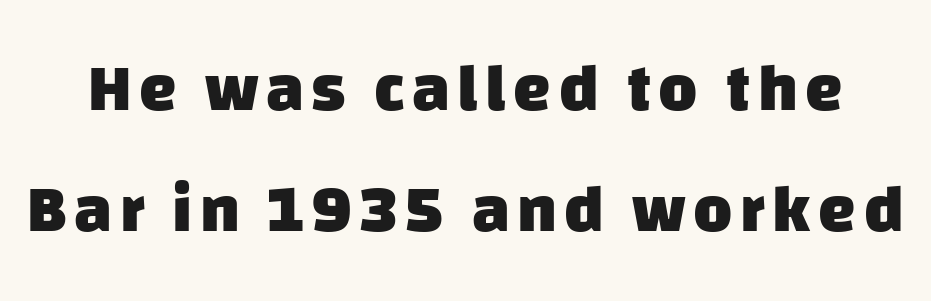
{"serif": "no", "bold": "yes", "weight": "heavy", "width": "normal", "stroke_contrast": "low", "x_height": "large", "monospaced": "no", "underline": "no", "line_spacing_ratio": 1.81, "glyph_px": 67}
